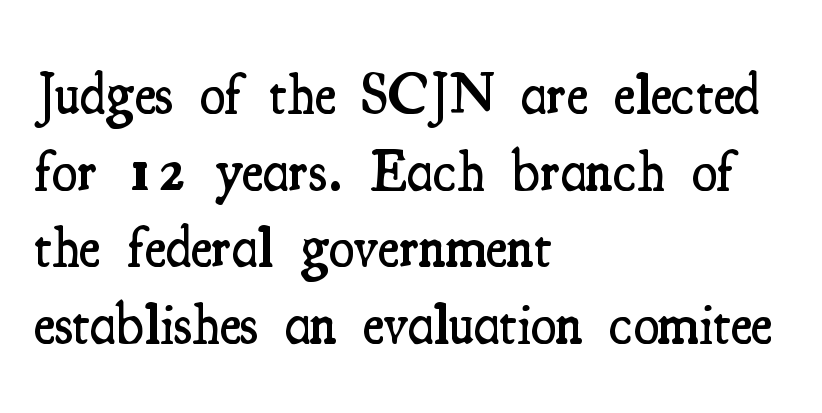
Q: Is the text bold? A: Semi-bold.
Q: Is the text italic (slanted)? A: No, it is upright.
Q: Is the typeface a serif or a sans-serif typeface? A: Serif.
Q: Is the text underlined? A: No.
Q: How is the paragraph aligned? A: Left-aligned.
Q: Is the spacing between letters normal or unusually wide? A: Normal.
Q: Is the spacing between lines tight, normal or loose? A: Normal.
Q: Width (condensed, normal, or wide)? A: Condensed.
Q: Stroke contrast? A: Medium.
Q: x-height? A: Small.
Q: Monospaced? A: No.
